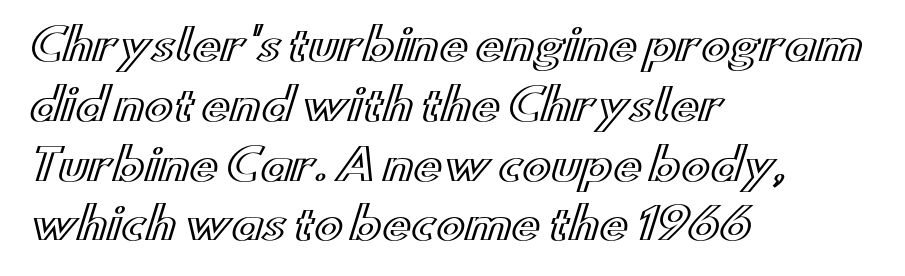
{"width": "wide", "x_height": "small", "monospaced": "no", "underline": "no", "align": "left", "line_spacing": "normal", "line_spacing_ratio": 1.39, "letter_spacing": "normal", "letter_spacing_em": 0.0, "glyph_px": 43}
